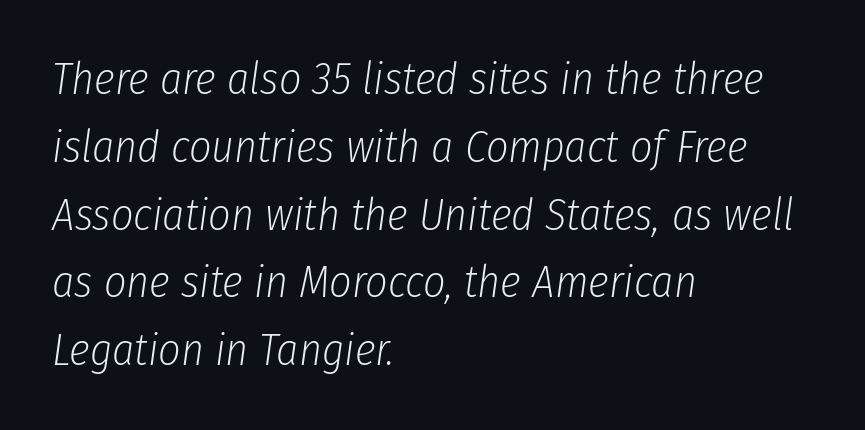
The image shows 44 px light, condensed type, italic (leaning right); set left-aligned, normal line spacing (1.54x), normal letter spacing, not underlined; low stroke contrast and a medium x-height.
